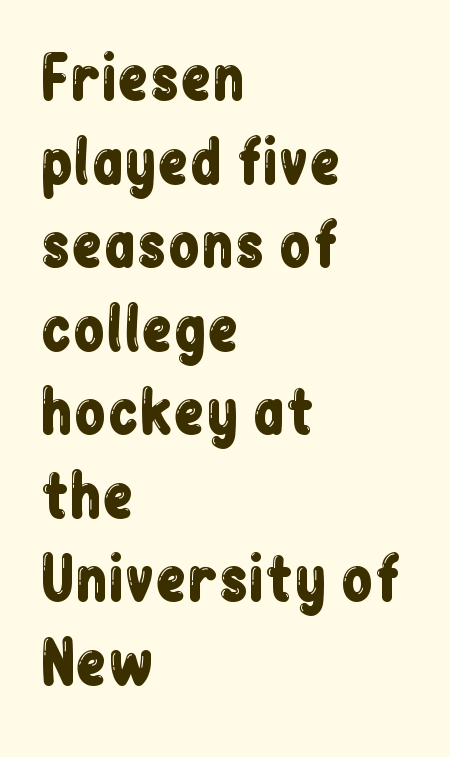
{"serif": "no", "italic": "no", "width": "condensed", "stroke_contrast": "low", "x_height": "medium", "monospaced": "no", "underline": "no", "align": "left", "line_spacing": "normal", "line_spacing_ratio": 1.44, "letter_spacing": "normal", "letter_spacing_em": 0.0, "glyph_px": 58}
